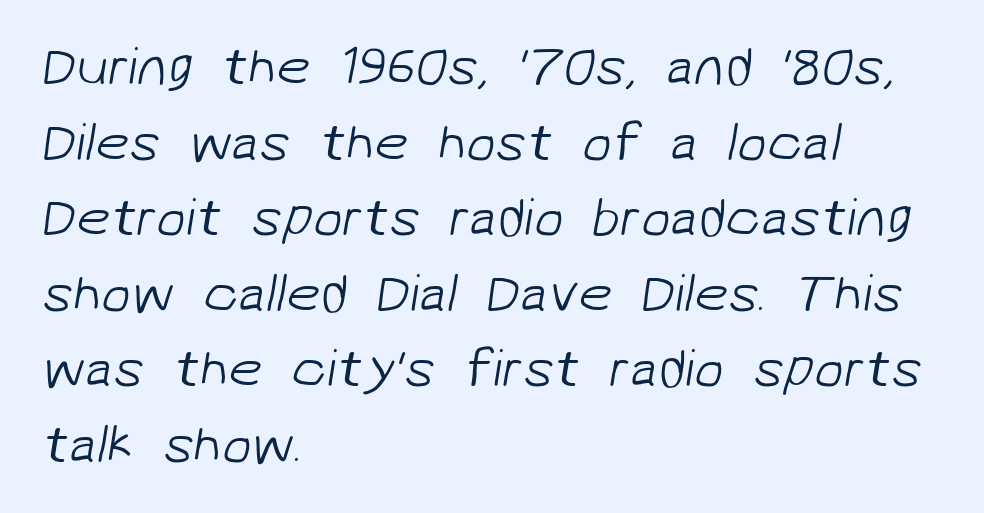
{"serif": "no", "bold": "no", "weight": "light", "width": "normal", "stroke_contrast": "low", "x_height": "medium", "monospaced": "no", "underline": "no", "align": "left", "line_spacing": "normal", "line_spacing_ratio": 1.4, "letter_spacing": "normal", "letter_spacing_em": 0.0, "glyph_px": 54}
